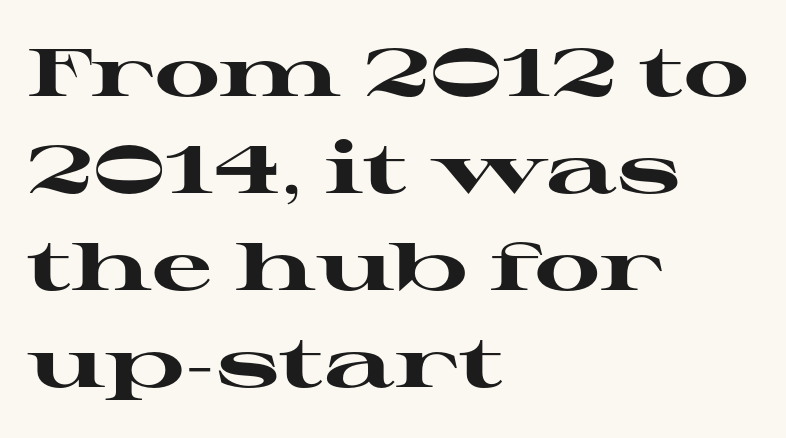
The face used here is seriffed, in the tradition of book romans. The glyphs have the mass of a bold cut. Is there any slant? The stems are plumb. The letters advance in unequal steps, a hallmark of proportional type. Spacing between characters is what you'd get straight out of the box.
